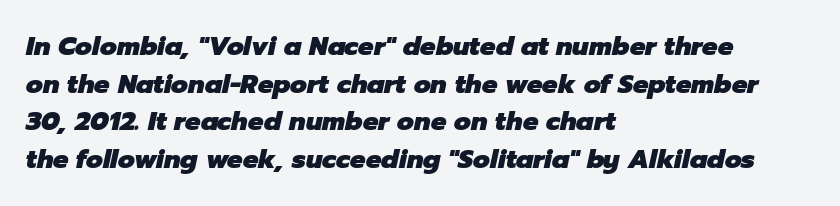
{"italic": "yes", "lean": "right", "slant_degrees": 12, "bold": "yes", "underline": "no", "align": "left", "line_spacing": "normal", "line_spacing_ratio": 1.45, "letter_spacing": "normal", "letter_spacing_em": 0.0, "glyph_px": 26}
